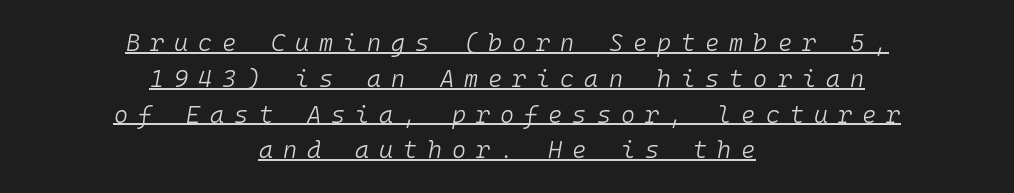
The paragraph has two soft edges and a firm central axis. The rendering uses the underline text-decoration. The designer left line spacing at the default. This rendering widens character spacing well past its baseline value. Compared with a typical body face, this is equally light or lighter still. Does the lettering tilt? It does — this is italic.
